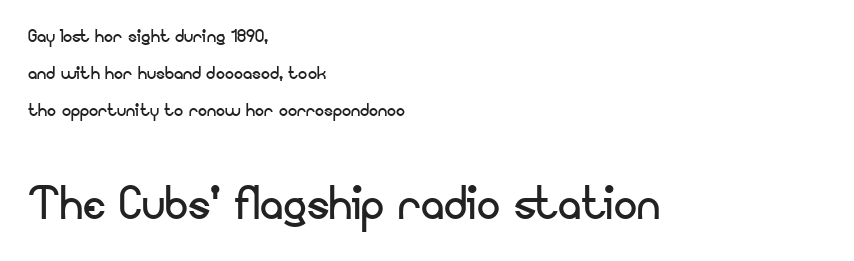
This sample has the flowing, uneven cadence of proportional lettering. Is the type heavy? It reads as light-to-regular instead. Is there much room between lines? A standard amount, neither cramped nor airy. Each letter's strokes conclude bluntly, with no projecting serifs. Horizontally, the lines are justified to the leading edge only.
